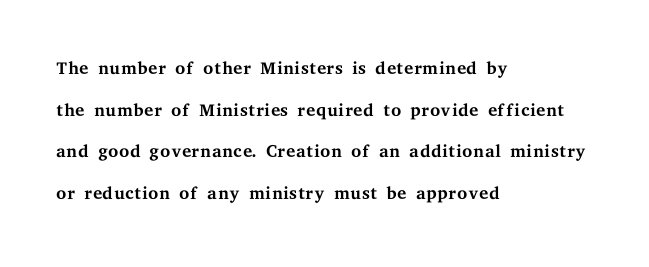
Q: Is the text bold? A: No.
Q: Is the text italic (slanted)? A: No, it is upright.
Q: Is the text underlined? A: No.
Q: How is the paragraph aligned? A: Left-aligned.
Q: Is the spacing between letters normal or unusually wide? A: Normal.
Q: Is the spacing between lines tight, normal or loose? A: Normal.
